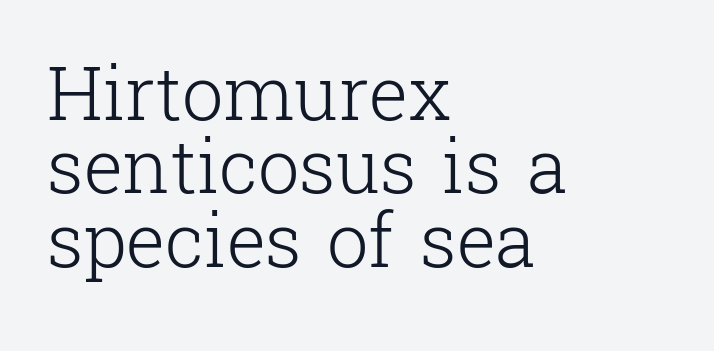
Q: Is the text bold? A: No.
Q: Is the text italic (slanted)? A: No, it is upright.
Q: Is the typeface a serif or a sans-serif typeface? A: Serif.
Q: Is the text underlined? A: No.
Q: How is the paragraph aligned? A: Left-aligned.
Q: Is the spacing between letters normal or unusually wide? A: Normal.
Q: Is the spacing between lines tight, normal or loose? A: Tight.
Q: Width (condensed, normal, or wide)? A: Normal.
Q: Stroke contrast? A: Low.
Q: x-height? A: Medium.
Q: Monospaced? A: No.
